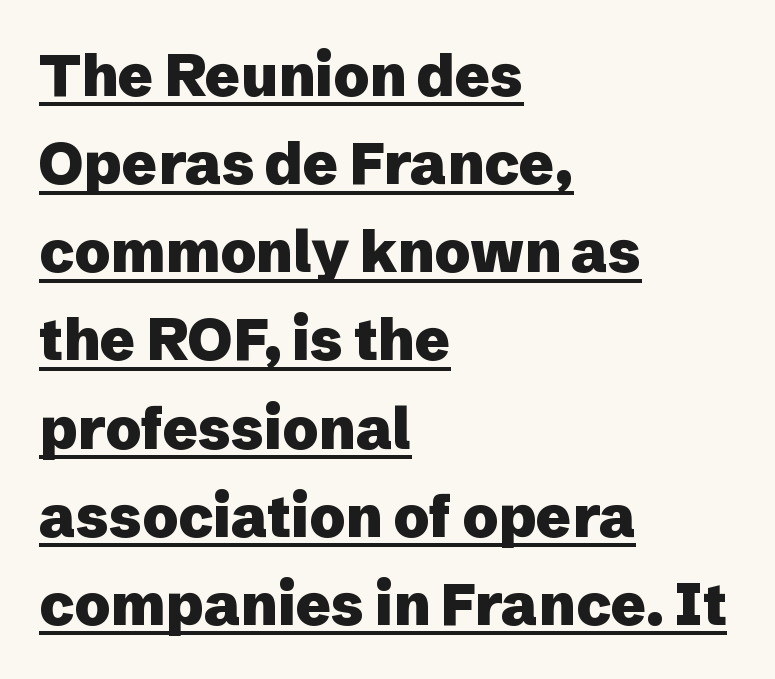
The image shows 58 px heavy sans-serif type, upright; set left-aligned, normal line spacing (1.52x), normal letter spacing, underlined; low stroke contrast and a medium x-height.
